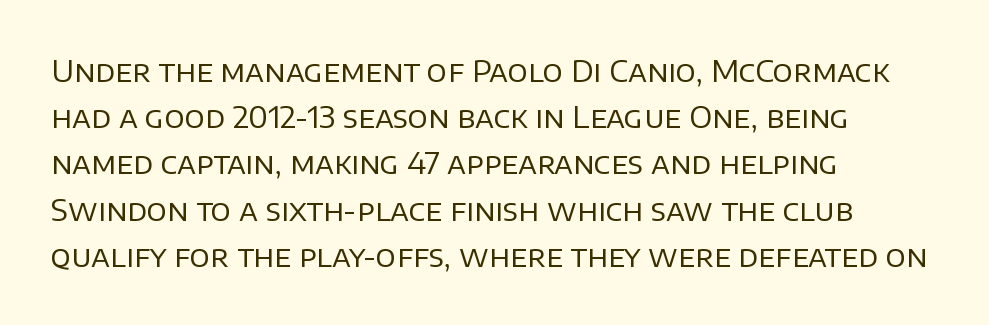
{"serif": "no", "italic": "no", "bold": "no", "weight": "regular", "width": "normal", "stroke_contrast": "low", "x_height": "large", "monospaced": "no", "underline": "no", "align": "left", "line_spacing": "normal", "line_spacing_ratio": 1.54, "letter_spacing": "normal", "letter_spacing_em": 0.0, "glyph_px": 30}
